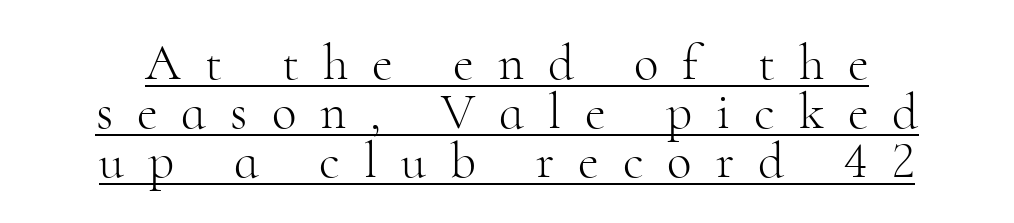
Q: Is the text bold? A: No.
Q: Is the text italic (slanted)? A: No, it is upright.
Q: Is the typeface a serif or a sans-serif typeface? A: Serif.
Q: Is the text underlined? A: Yes.
Q: Is the spacing between letters normal or unusually wide? A: Unusually wide.
Q: Is the spacing between lines tight, normal or loose? A: Tight.
Q: Width (condensed, normal, or wide)? A: Normal.
Q: Stroke contrast? A: High.
Q: x-height? A: Small.
Q: Monospaced? A: No.
